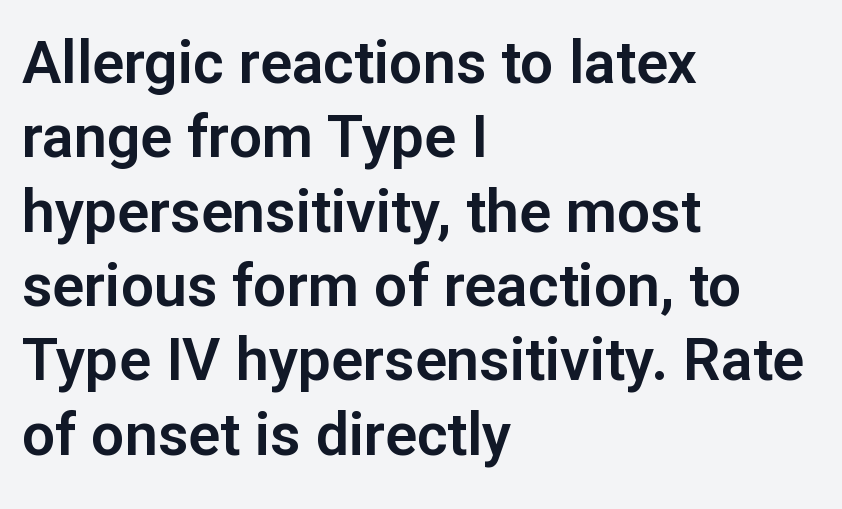
Line spacing here is normal. A sans-serif font was chosen for this passage. Is this a fixed-width face? No — the glyphs have proportional, varying widths. A classic flush-left, rag-right setting is used for this passage. The font's upright variant was chosen for this text. Standard letterfit; no display-style spreading of the glyphs.
